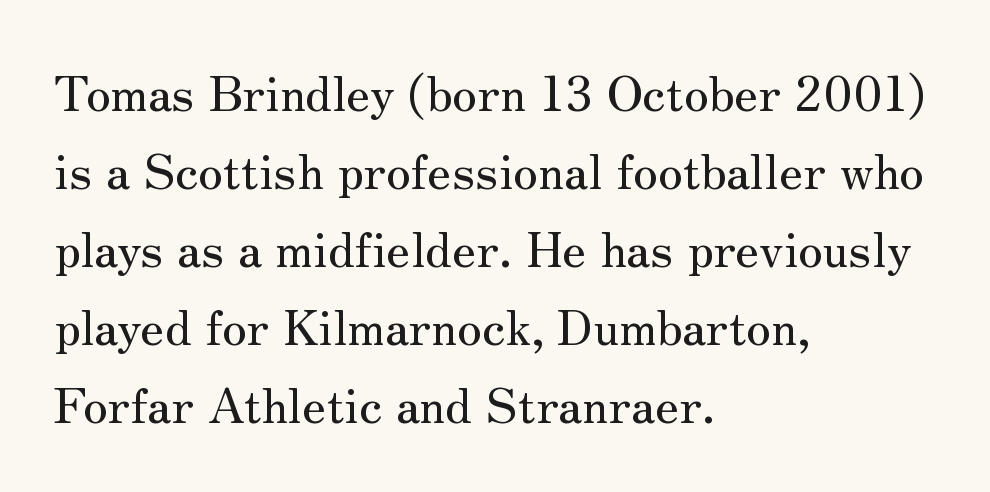
The gap between lines stays unmarked. Visually the block forms a straight wall on the left and a jagged coastline on the right. Does the type have serifs? Yes, each stem ends in a small foot. Tracking here is standard; glyphs follow each other at the usual distance. Upright lettering throughout.
